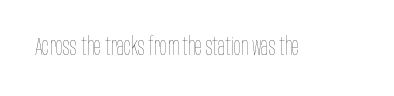
Only glyphs here, with clear space below each row. Notice how the stems are strictly vertical — no italics here. Between one letter and the next there's only the usual sliver of space. Is this a heavy cut? Hardly; it is regular or lighter.
